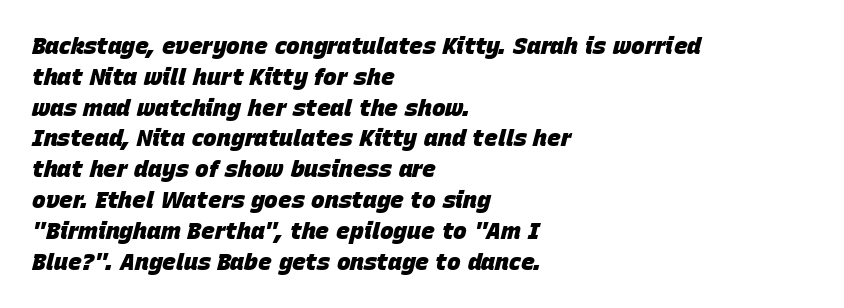
Q: Is the text bold? A: Yes.
Q: Is the text italic (slanted)? A: Yes, it leans right by about 15 degrees.
Q: Is the text underlined? A: No.
Q: How is the paragraph aligned? A: Left-aligned.
Q: Is the spacing between letters normal or unusually wide? A: Normal.
Q: Is the spacing between lines tight, normal or loose? A: Normal.
